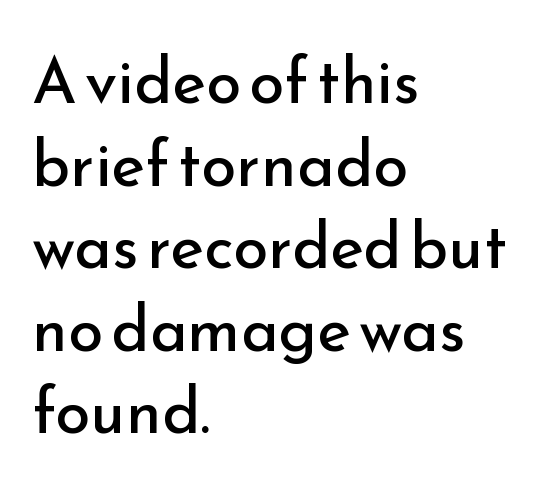
Q: Is the text bold? A: No.
Q: Is the text italic (slanted)? A: No, it is upright.
Q: Is the typeface a serif or a sans-serif typeface? A: Sans-serif.
Q: Is the text underlined? A: No.
Q: How is the paragraph aligned? A: Left-aligned.
Q: Is the spacing between letters normal or unusually wide? A: Normal.
Q: Is the spacing between lines tight, normal or loose? A: Normal.
Q: Width (condensed, normal, or wide)? A: Normal.
Q: Stroke contrast? A: Low.
Q: x-height? A: Small.
Q: Monospaced? A: No.
